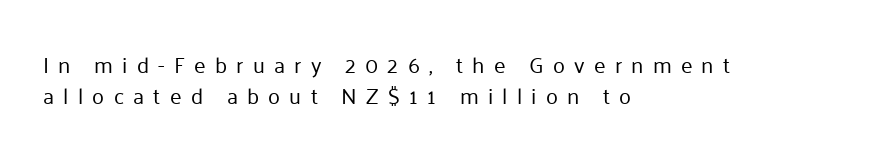
Q: Is the text bold? A: No.
Q: Is the text italic (slanted)? A: No, it is upright.
Q: Is the text underlined? A: No.
Q: How is the paragraph aligned? A: Left-aligned.
Q: Is the spacing between letters normal or unusually wide? A: Unusually wide.
Q: Is the spacing between lines tight, normal or loose? A: Normal.
